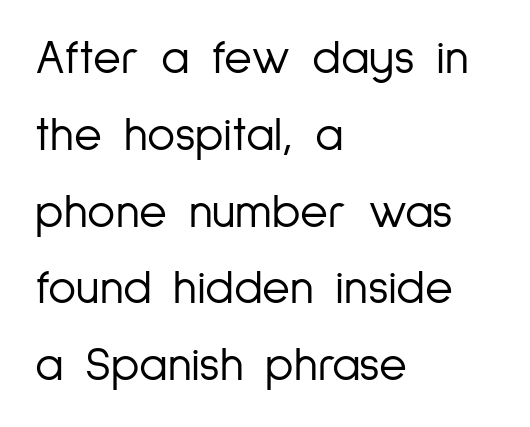
The words here are not underlined. The face used here is rendered with its standard letterfit. Typographically, this falls in the sans-serif category. The passage shown stacks its lines at a standard gap.
